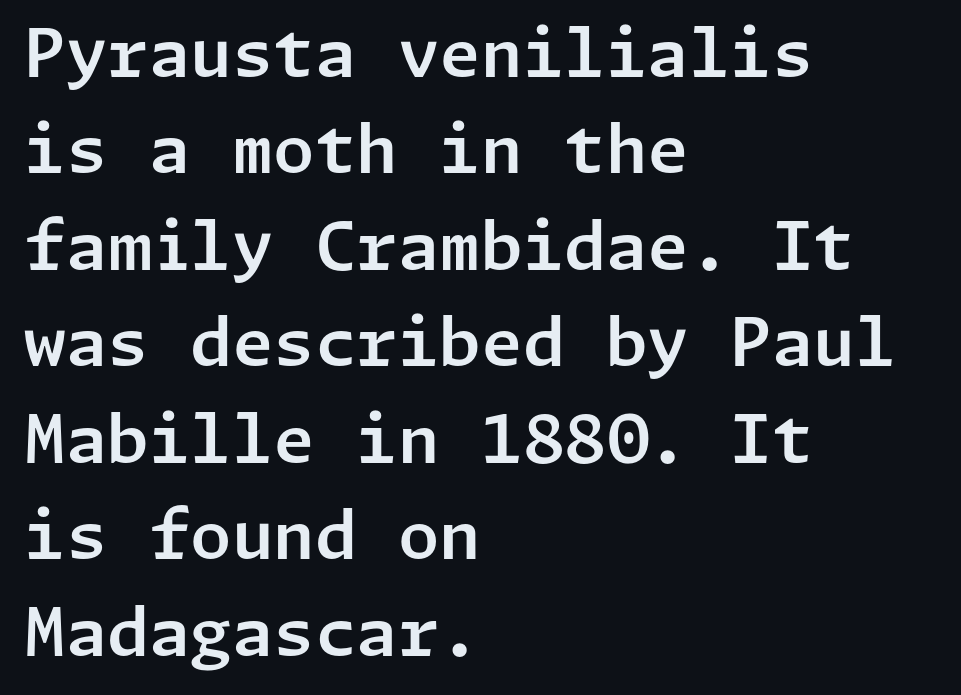
What stands out about the letter spacing? Nothing — it is the standard amount. Underline: absent. This is the regular roman posture of the typeface. Does the leading feel generous? No, just average. Typeset ragged right — the left edge is the straight one. Note: no serifs on the glyphs.
